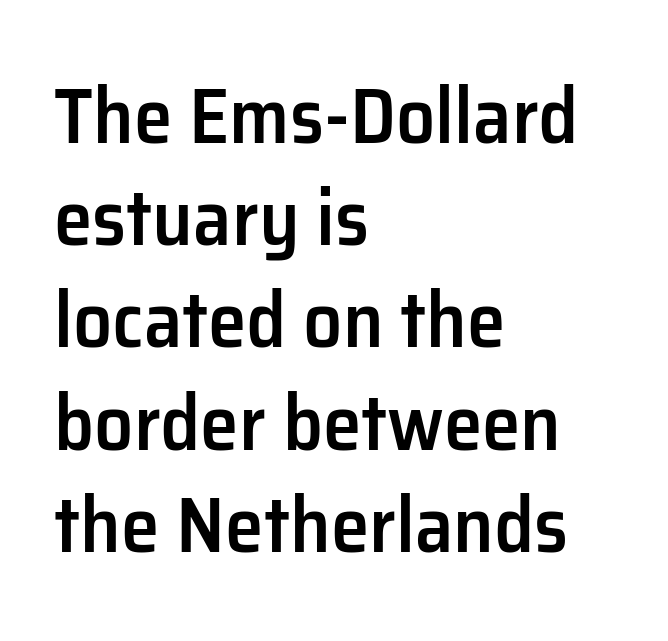
Q: Is the text bold? A: Semi-bold.
Q: Is the text italic (slanted)? A: No, it is upright.
Q: Is the typeface a serif or a sans-serif typeface? A: Sans-serif.
Q: Is the text underlined? A: No.
Q: How is the paragraph aligned? A: Left-aligned.
Q: Is the spacing between letters normal or unusually wide? A: Normal.
Q: Is the spacing between lines tight, normal or loose? A: Normal.
Q: Width (condensed, normal, or wide)? A: Normal.
Q: Stroke contrast? A: Low.
Q: x-height? A: Medium.
Q: Monospaced? A: No.
